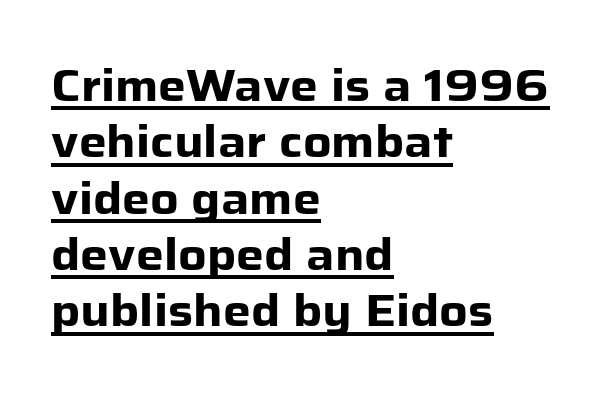
Is this a sans? Yes — the strokes have no serifs. A typesetter would call this zero additional tracking. The compositor pushed each line to the left boundary. Summary of vertical rhythm: regular, with standard interline spacing. Is the type bold? Yes — the strokes are clearly thick and heavy. The typesetter has applied underlining to the passage shown.
